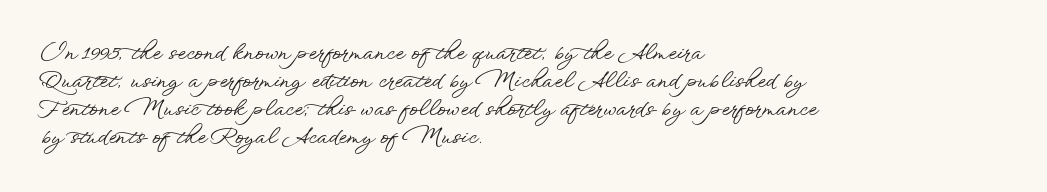
The image shows 21 px text type; set left-aligned, normal line spacing (1.33x), normal letter spacing, not underlined.
